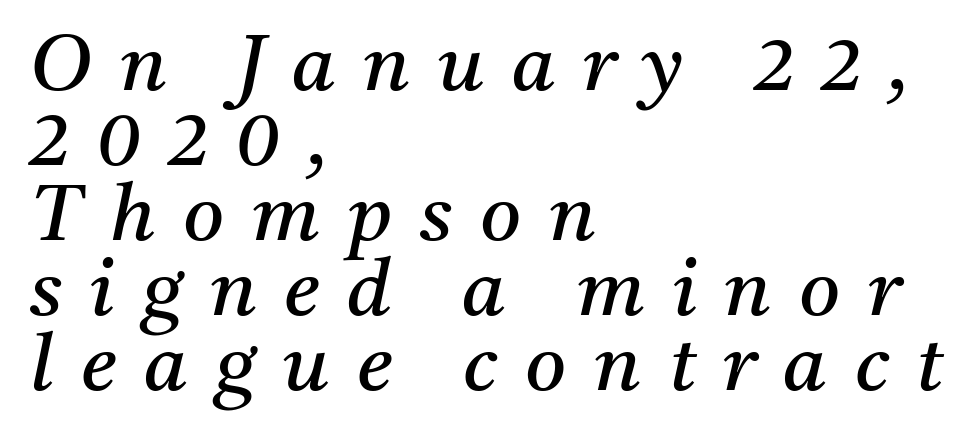
{"serif": "yes", "italic": "yes", "lean": "right", "slant_degrees": 11, "bold": "no", "weight": "regular", "width": "normal", "stroke_contrast": "medium", "x_height": "medium", "monospaced": "no", "underline": "no", "align": "left", "line_spacing": "tight", "line_spacing_ratio": 0.95, "letter_spacing": "wide", "letter_spacing_em": 0.35, "glyph_px": 79}
